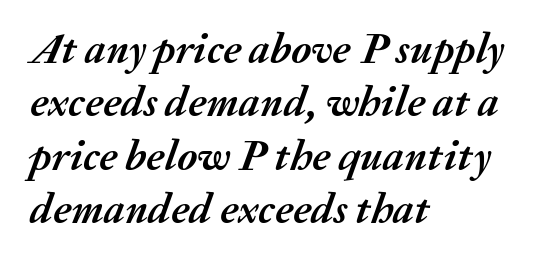
This sample uses an oblique cut, with every glyph tilted off the vertical. Descender tails drop into unmarked territory. These lines are rendered in a variable-pitch font. Typeset ragged right — the left edge is the straight one. These lines keep a tight, regular rhythm from letter to letter. How heavy is the stroke? Heavy — this is a bold.
